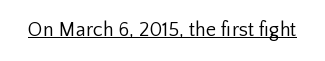
The image shows 20 px text type, upright; set normal letter spacing, underlined.
